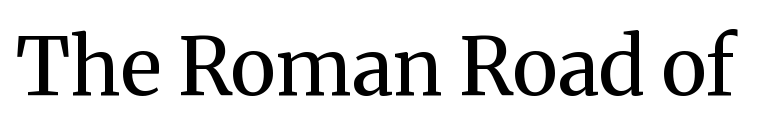
The image shows 80 px regular-weight serif type, upright; set normal letter spacing, not underlined; medium stroke contrast and a medium x-height.
